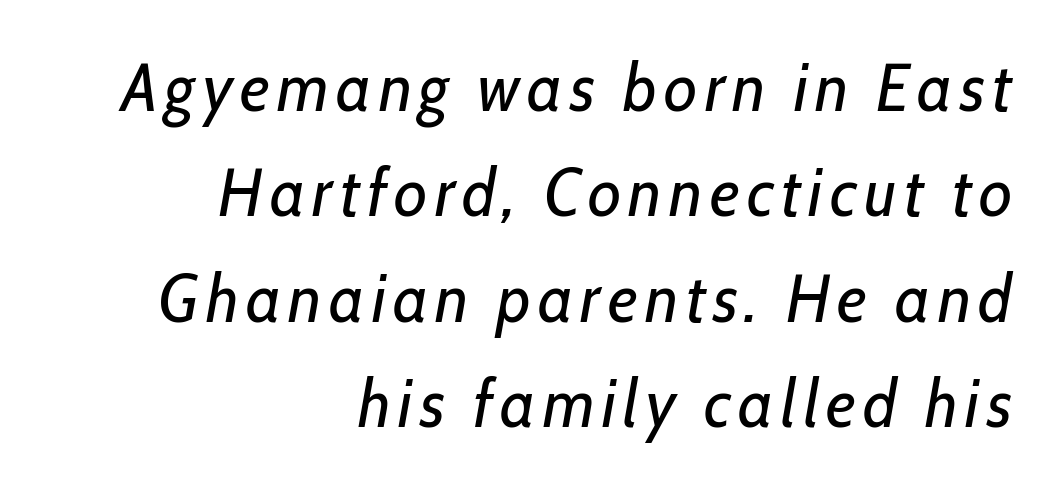
Q: Is the text bold? A: No.
Q: Is the text italic (slanted)? A: Yes, it leans right by about 10 degrees.
Q: Is the text underlined? A: No.
Q: How is the paragraph aligned? A: Right-aligned.
Q: Is the spacing between lines tight, normal or loose? A: Normal.
Q: Width (condensed, normal, or wide)? A: Condensed.
Q: Stroke contrast? A: Low.
Q: x-height? A: Medium.
Q: Monospaced? A: No.
